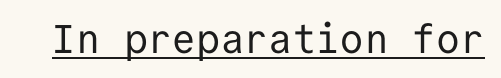
{"serif": "no", "italic": "no", "bold": "no", "weight": "regular", "width": "normal", "stroke_contrast": "low", "x_height": "medium", "monospaced": "yes", "underline": "yes", "letter_spacing": "normal", "letter_spacing_em": 0.0, "glyph_px": 40}
